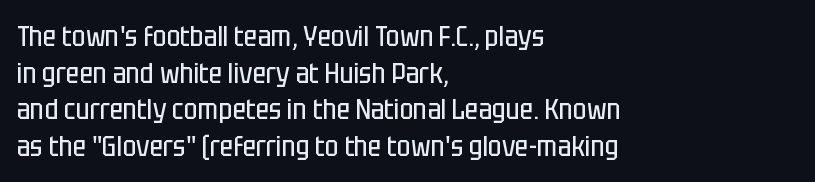
Q: Is the text bold? A: No.
Q: Is the text italic (slanted)? A: No, it is upright.
Q: Is the typeface a serif or a sans-serif typeface? A: Sans-serif.
Q: Is the text underlined? A: No.
Q: How is the paragraph aligned? A: Left-aligned.
Q: Is the spacing between letters normal or unusually wide? A: Normal.
Q: Is the spacing between lines tight, normal or loose? A: Normal.
Q: Width (condensed, normal, or wide)? A: Condensed.
Q: Stroke contrast? A: Low.
Q: x-height? A: Large.
Q: Monospaced? A: No.
